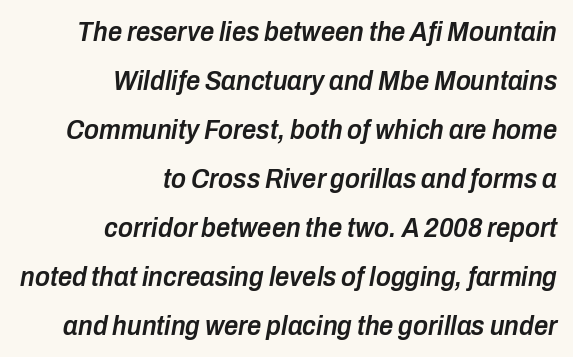
{"italic": "yes", "lean": "right", "slant_degrees": 10, "bold": "semi", "weight": "semibold", "width": "condensed", "stroke_contrast": "low", "x_height": "medium", "monospaced": "no", "underline": "no", "align": "right", "line_spacing_ratio": 1.75, "letter_spacing": "normal", "letter_spacing_em": 0.0, "glyph_px": 28}
